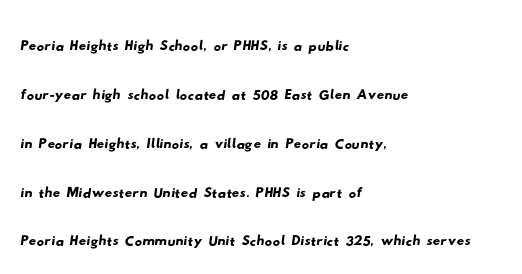
Default kerning and tracking; the words read as compact shapes. The face used here is proportionally spaced, like ordinary book or web type. The area under the type is left untouched. These lines stack with their left ends in a neat column. The space between consecutive lines is moderate.
